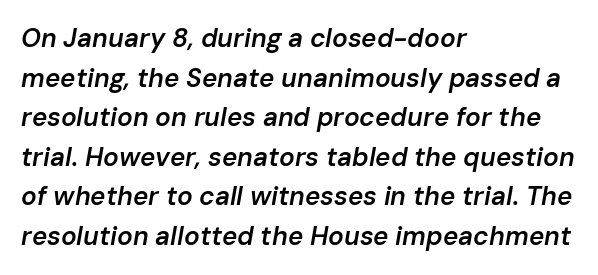
The image shows 26 px text type, italic (leaning right); set left-aligned, normal line spacing (1.52x), normal letter spacing, not underlined.
